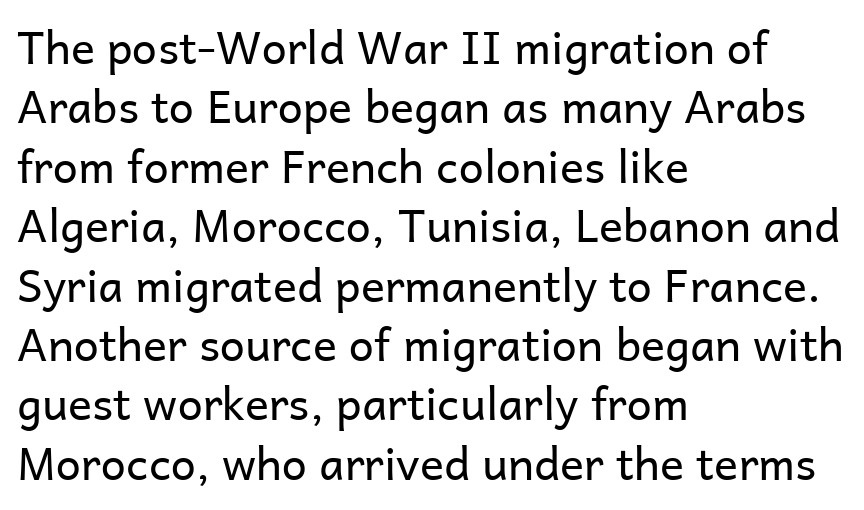
{"serif": "no", "italic": "no", "bold": "no", "weight": "regular", "width": "normal", "stroke_contrast": "low", "x_height": "medium", "monospaced": "no", "underline": "no", "align": "left", "line_spacing": "normal", "line_spacing_ratio": 1.32, "letter_spacing": "normal", "letter_spacing_em": 0.0, "glyph_px": 45}
